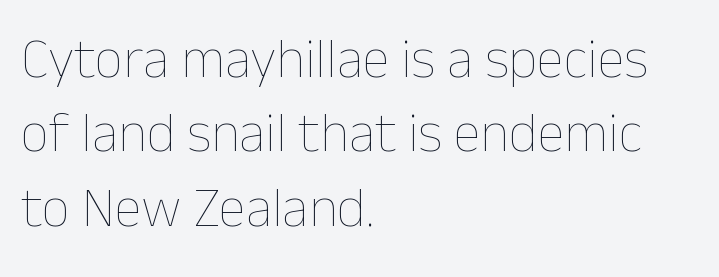
Casual observation: everything's shoved over to the left. The rows are spaced the way most documents space them. Check the space under the baseline: it is left empty. Weight: not bold — regular or lighter. In terms of letterspacing, this is plain default setting.
